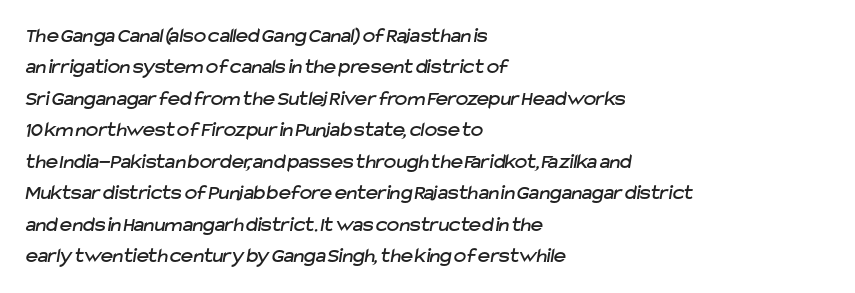
Q: Is the text underlined? A: No.
Q: How is the paragraph aligned? A: Left-aligned.
Q: Is the spacing between letters normal or unusually wide? A: Normal.
Q: Is the spacing between lines tight, normal or loose? A: Normal.
